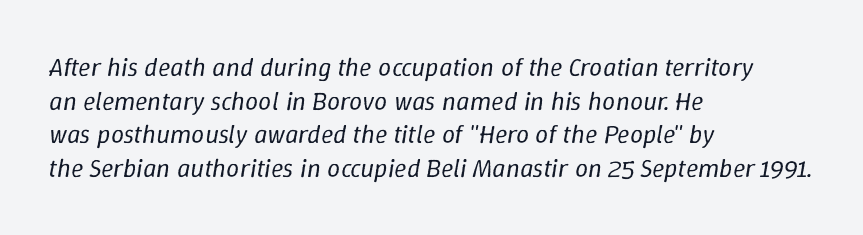
{"italic": "yes", "lean": "right", "slant_degrees": 9, "bold": "no", "underline": "no", "align": "left", "line_spacing": "normal", "line_spacing_ratio": 1.29, "letter_spacing": "normal", "letter_spacing_em": 0.0, "glyph_px": 26}
